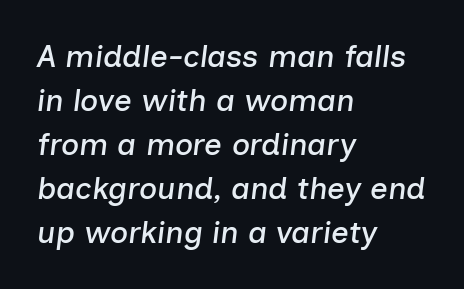
The image shows 31 px text type, italic (leaning right); set left-aligned, normal line spacing (1.42x), normal letter spacing, not underlined; low stroke contrast and a medium x-height.
